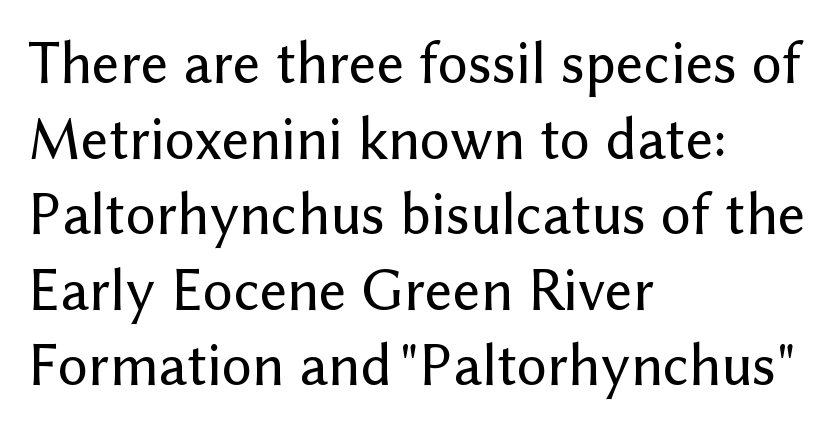
{"serif": "no", "italic": "no", "width": "normal", "stroke_contrast": "low", "x_height": "medium", "monospaced": "no", "underline": "no", "align": "left", "line_spacing": "normal", "line_spacing_ratio": 1.26, "letter_spacing": "normal", "letter_spacing_em": 0.0, "glyph_px": 60}
